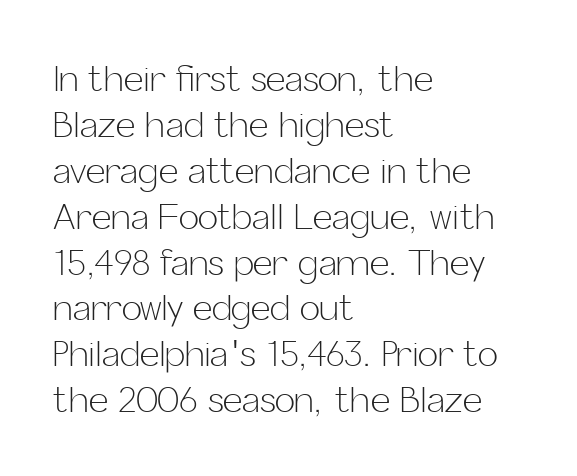
The image shows 34 px light sans-serif type, upright; set left-aligned, normal line spacing (1.35x), normal letter spacing, not underlined; low stroke contrast and a medium x-height.
